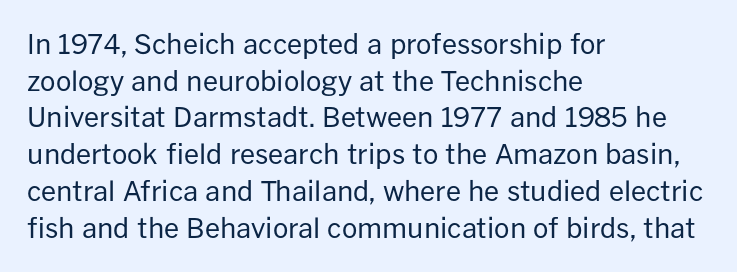
Q: Is the text bold? A: No.
Q: Is the text italic (slanted)? A: No, it is upright.
Q: Is the text underlined? A: No.
Q: How is the paragraph aligned? A: Left-aligned.
Q: Is the spacing between letters normal or unusually wide? A: Normal.
Q: Is the spacing between lines tight, normal or loose? A: Normal.
